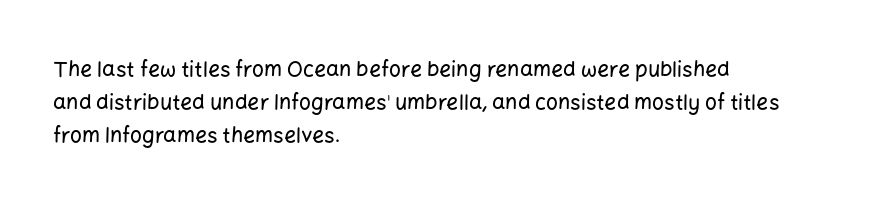
{"italic": "no", "underline": "no", "align": "left", "line_spacing": "normal", "line_spacing_ratio": 1.58, "letter_spacing": "normal", "letter_spacing_em": 0.0, "glyph_px": 21}
